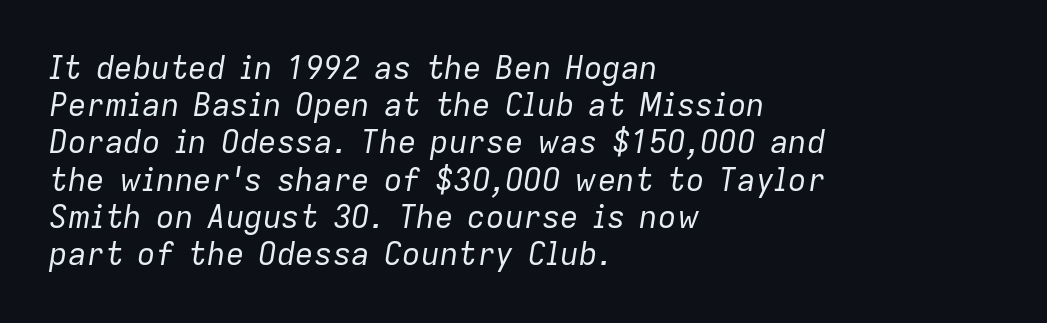
The image shows 31 px regular-weight type, italic (leaning right); set left-aligned, line spacing 1.2x, normal letter spacing, not underlined; low stroke contrast and a medium x-height.
